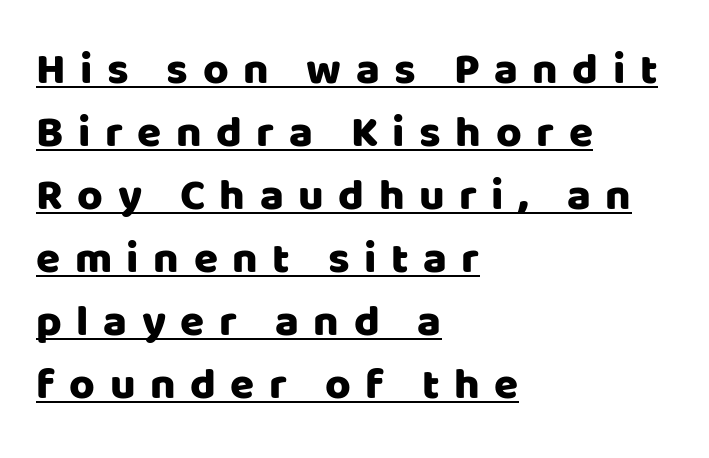
The image shows 44 px sans-serif type, upright; set left-aligned, normal line spacing (1.43x), unusually wide letter spacing (+0.33 em), underlined; low stroke contrast and a large x-height.
